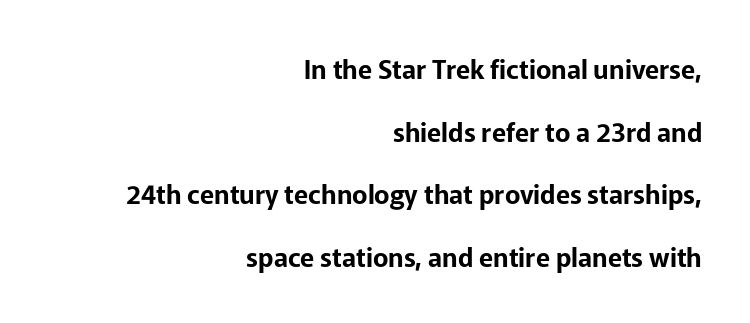
Honestly, there is no underline to notice here at all. If you drew a ruler down the right edge, every line would touch it. The rendering uses a large line-height, opening up the rows. Italic: no, the glyphs are upright roman. Spacing between characters is what you'd get straight out of the box.
